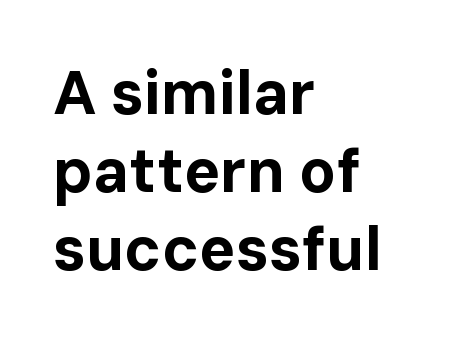
Successive baselines arrive at the customary interval. This sample is left-justified, so line endings fall wherever the words run out. Italic: no, the glyphs are upright roman. Check under the words: just untouched page. Students, note that the glyphs here touch the page at normal intervals.
